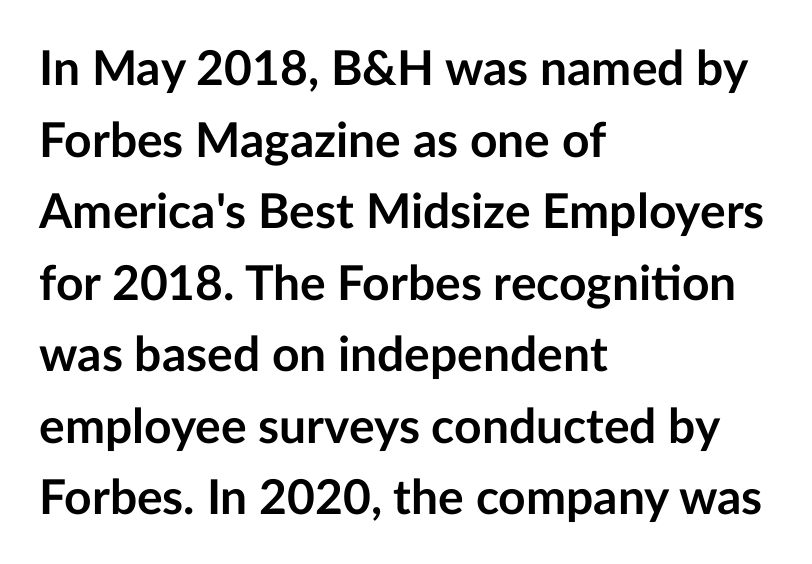
Q: Is the text bold? A: Yes.
Q: Is the text italic (slanted)? A: No, it is upright.
Q: Is the typeface a serif or a sans-serif typeface? A: Sans-serif.
Q: Is the text underlined? A: No.
Q: How is the paragraph aligned? A: Left-aligned.
Q: Is the spacing between letters normal or unusually wide? A: Normal.
Q: Is the spacing between lines tight, normal or loose? A: Normal.
Q: Width (condensed, normal, or wide)? A: Normal.
Q: Stroke contrast? A: Low.
Q: x-height? A: Medium.
Q: Monospaced? A: No.
